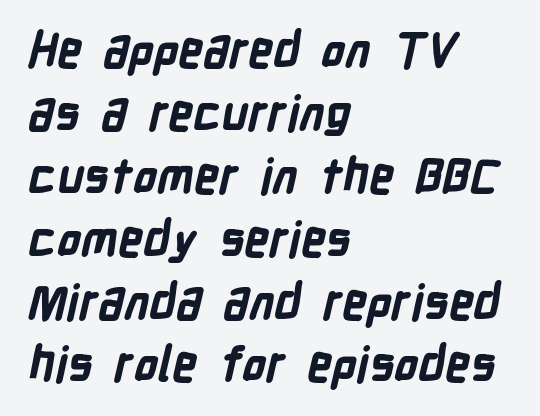
Q: Is the text bold? A: Yes.
Q: Is the typeface a serif or a sans-serif typeface? A: Sans-serif.
Q: Is the text underlined? A: No.
Q: How is the paragraph aligned? A: Left-aligned.
Q: Is the spacing between letters normal or unusually wide? A: Normal.
Q: Is the spacing between lines tight, normal or loose? A: Normal.
Q: Width (condensed, normal, or wide)? A: Condensed.
Q: Stroke contrast? A: Low.
Q: x-height? A: Medium.
Q: Monospaced? A: No.
